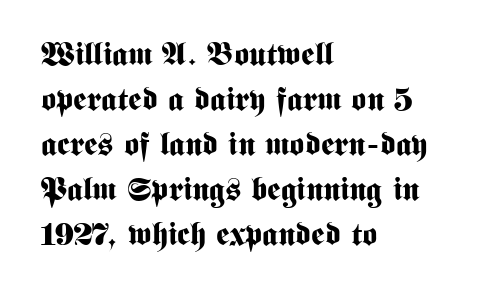
The image shows 32 px bold, condensed sans-serif type, upright; set left-aligned, normal line spacing (1.41x), normal letter spacing, not underlined; medium stroke contrast and a medium x-height.
